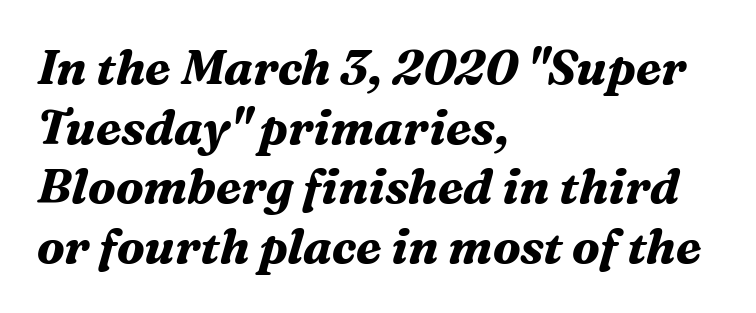
These lines keep a tight, regular rhythm from letter to letter. Chunky letters — that's bold for sure. An italicized treatment has been applied to the whole sample. I'd call this a serif setting — the letters wear small feet.
